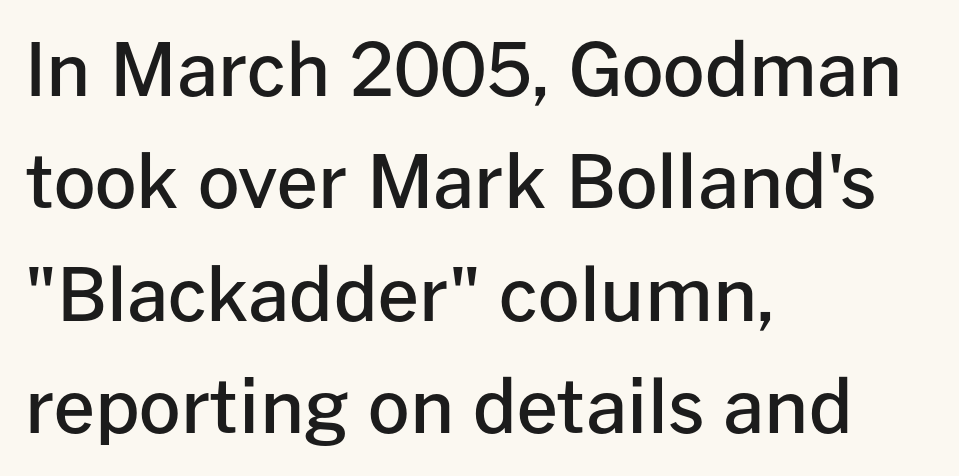
The image shows 73 px semibold sans-serif type, upright; set left-aligned, normal line spacing (1.54x), normal letter spacing, not underlined; low stroke contrast and a medium x-height.
